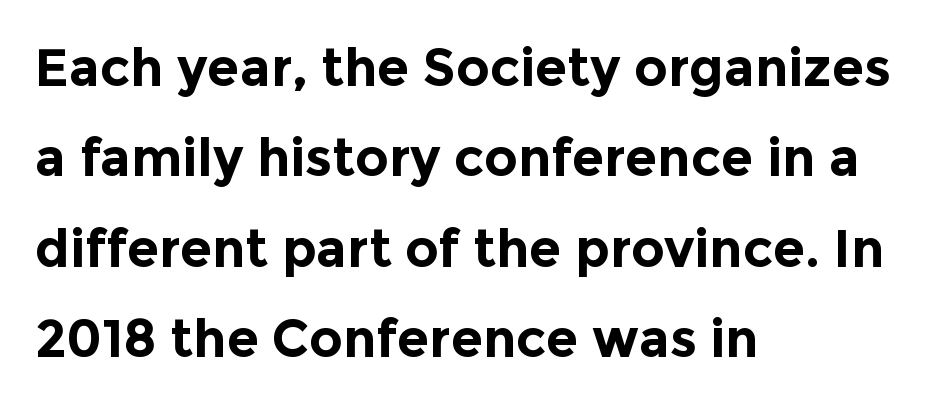
Characters follow at the spacing the type designer built in. Unlike italic type, these characters show no tilt at all. A classic flush-left, rag-right setting is used for this passage. The area under the type is left untouched. Is this a sans? Yes — the strokes have no serifs.
